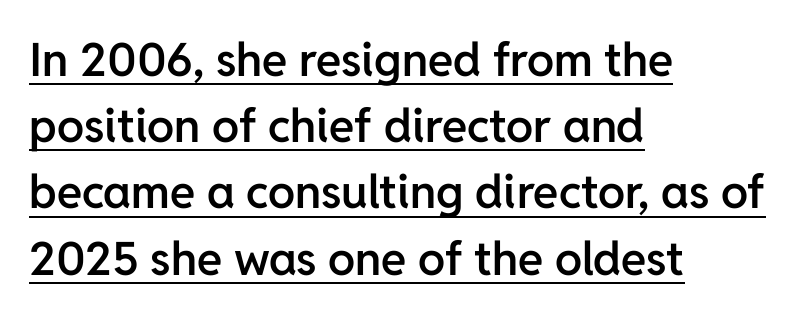
{"serif": "no", "italic": "no", "bold": "semi", "weight": "semibold", "width": "normal", "stroke_contrast": "low", "x_height": "medium", "monospaced": "no", "underline": "yes", "align": "left", "line_spacing": "normal", "line_spacing_ratio": 1.44, "letter_spacing": "normal", "letter_spacing_em": 0.0, "glyph_px": 46}
